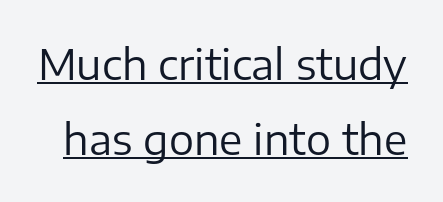
{"serif": "no", "italic": "no", "bold": "no", "weight": "regular", "width": "normal", "stroke_contrast": "low", "x_height": "medium", "monospaced": "no", "underline": "yes", "line_spacing_ratio": 1.79, "letter_spacing": "normal", "letter_spacing_em": 0.0, "glyph_px": 42}
